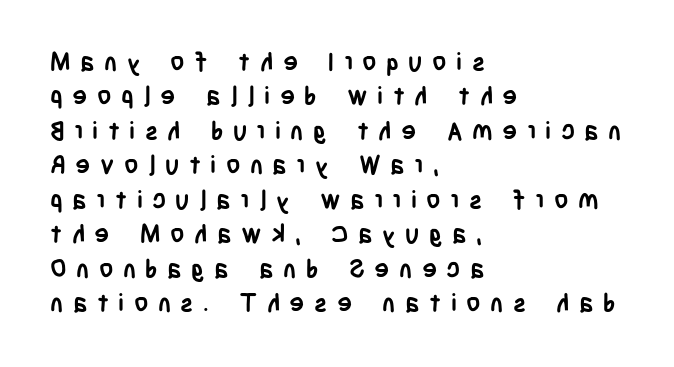
The image shows 25 px bold type, upright; set left-aligned, normal line spacing (1.38x), unusually wide letter spacing (+0.38 em), not underlined.
